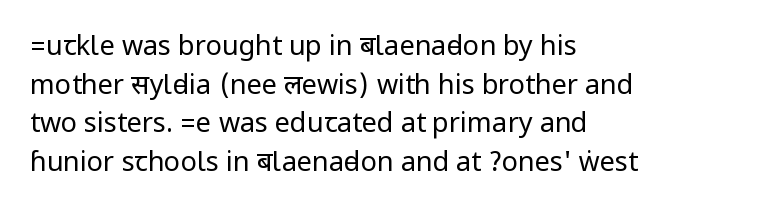
Stroke thickness stays within the range of a standard reading face or lighter. Notice how descenders clear the ascenders below comfortably — that's standard leading. There is no visible air inserted between adjacent glyphs. Casual observation: everything's shoved over to the left. The specimen omits any rule beneath the text block's lines. The letters stand straight up with perfectly vertical stems.
